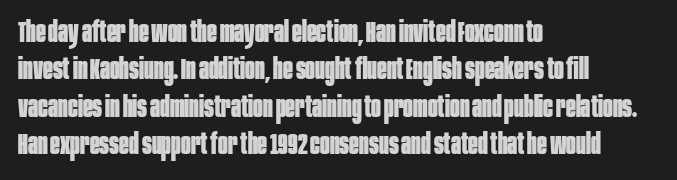
A student would call this left alignment; a typographer would say flush left, rag right. The face used here is proportionally spaced, like ordinary book or web type. The baseline area is clear. The vertical gap from one line to the next is medium.
